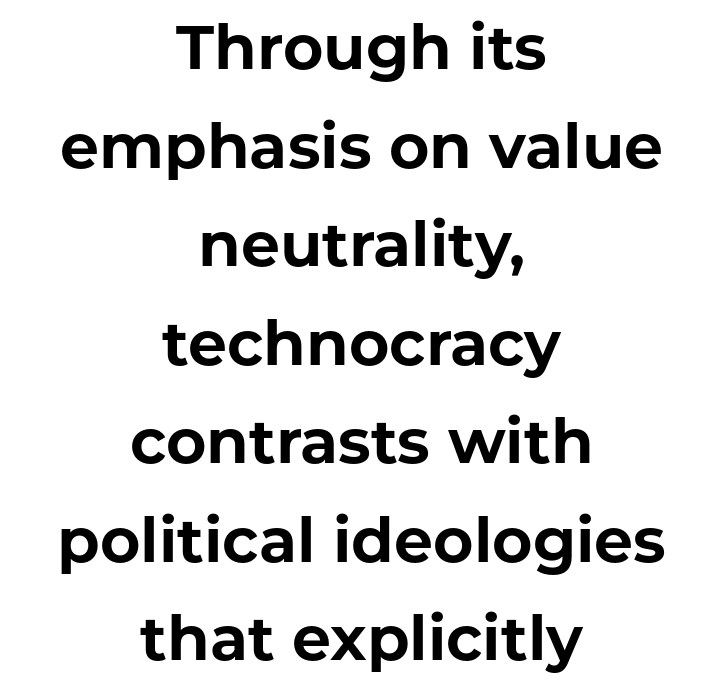
The image shows 62 px bold sans-serif type, upright; set centered, normal line spacing (1.59x), normal letter spacing, not underlined; low stroke contrast and a medium x-height.
